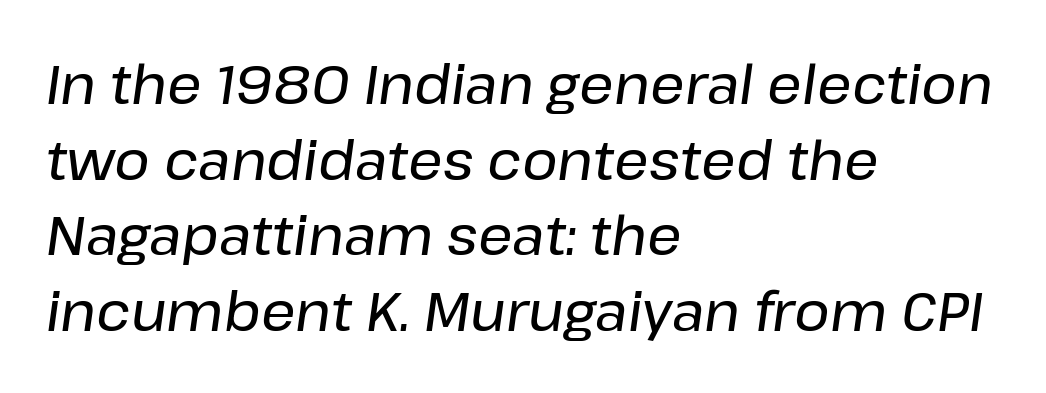
The image shows 54 px text type, italic (leaning right); set left-aligned, normal line spacing (1.4x), normal letter spacing, not underlined; low stroke contrast and a medium x-height.
